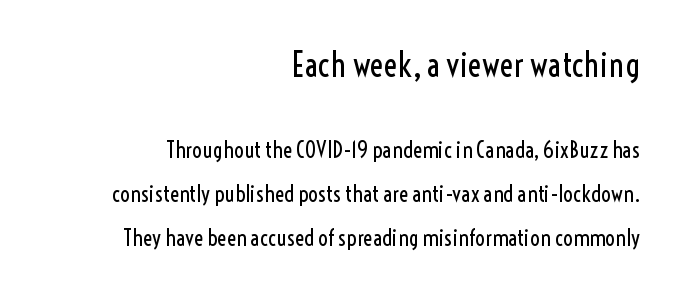
The image shows 33 px regular-weight, condensed sans-serif type, upright; set right-aligned, loose line spacing (1.99x), normal letter spacing, not underlined; the first (top) block is 1.5x larger; a medium x-height.
